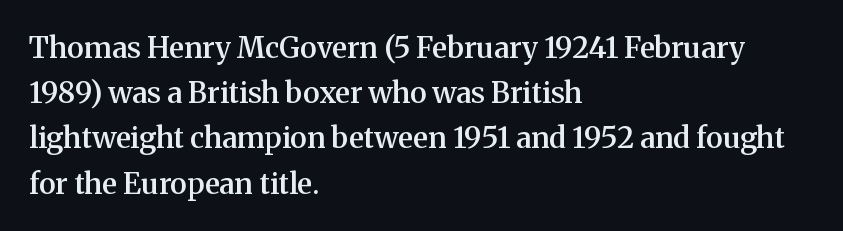
{"serif": "yes", "italic": "no", "bold": "semi", "weight": "semibold", "width": "normal", "stroke_contrast": "medium", "x_height": "medium", "monospaced": "no", "underline": "no", "align": "left", "line_spacing": "normal", "line_spacing_ratio": 1.56, "letter_spacing": "normal", "letter_spacing_em": 0.0, "glyph_px": 29}
